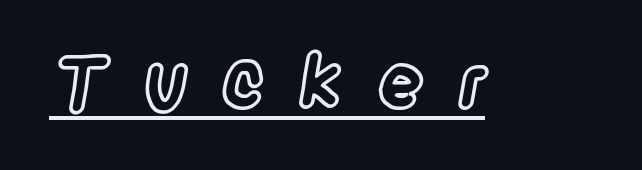
The letterforms stand isolated, each surrounded by extra space. The rendering uses natural spacing where letterforms have individual widths. Every word sits above its own underline.
